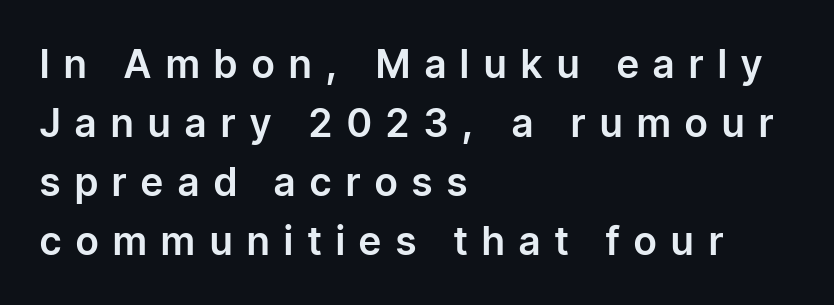
Q: Is the text italic (slanted)? A: No, it is upright.
Q: Is the typeface a serif or a sans-serif typeface? A: Sans-serif.
Q: Is the text underlined? A: No.
Q: How is the paragraph aligned? A: Left-aligned.
Q: Is the spacing between letters normal or unusually wide? A: Unusually wide.
Q: Is the spacing between lines tight, normal or loose? A: Normal.
Q: Width (condensed, normal, or wide)? A: Normal.
Q: Stroke contrast? A: Low.
Q: x-height? A: Medium.
Q: Monospaced? A: No.
